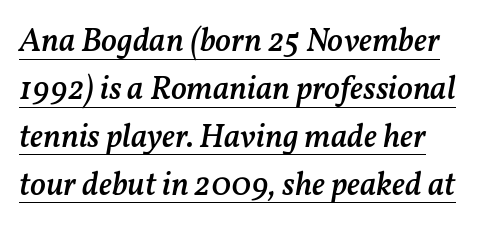
{"italic": "yes", "lean": "right", "slant_degrees": 11, "bold": "semi", "weight": "semibold", "width": "normal", "stroke_contrast": "medium", "x_height": "medium", "monospaced": "no", "underline": "yes", "line_spacing": "normal", "line_spacing_ratio": 1.45, "letter_spacing": "normal", "letter_spacing_em": 0.0, "glyph_px": 33}
